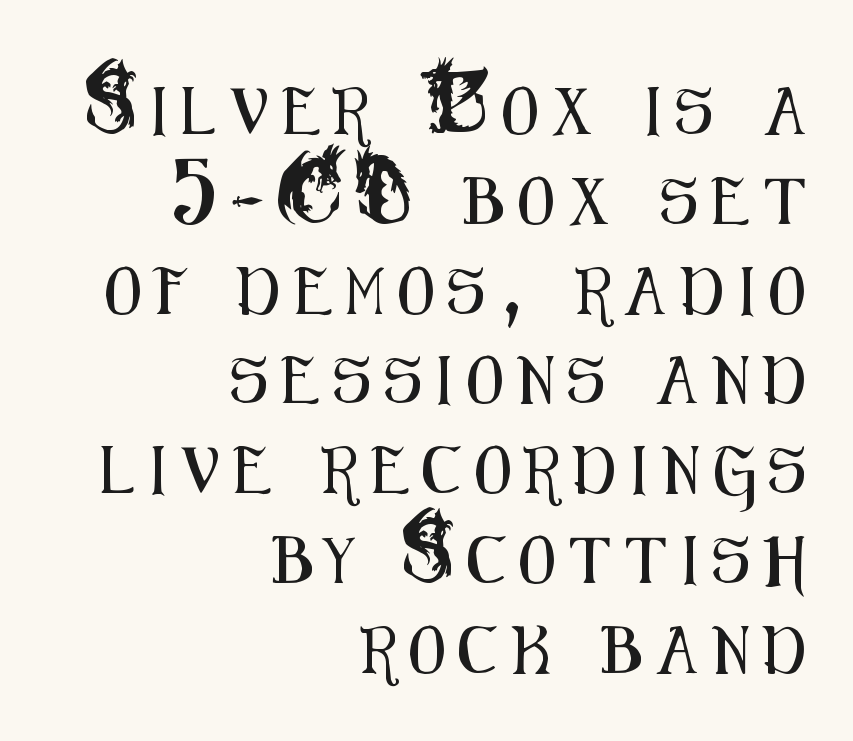
The text was rendered using a sans face with plain stroke endings. Posture: upright roman. Typeset ragged left — the right edge is the straight one. Line spacing here is loose. Substantial extra tracking has been applied to these lines. Descenders are the only things crossing below the line.
